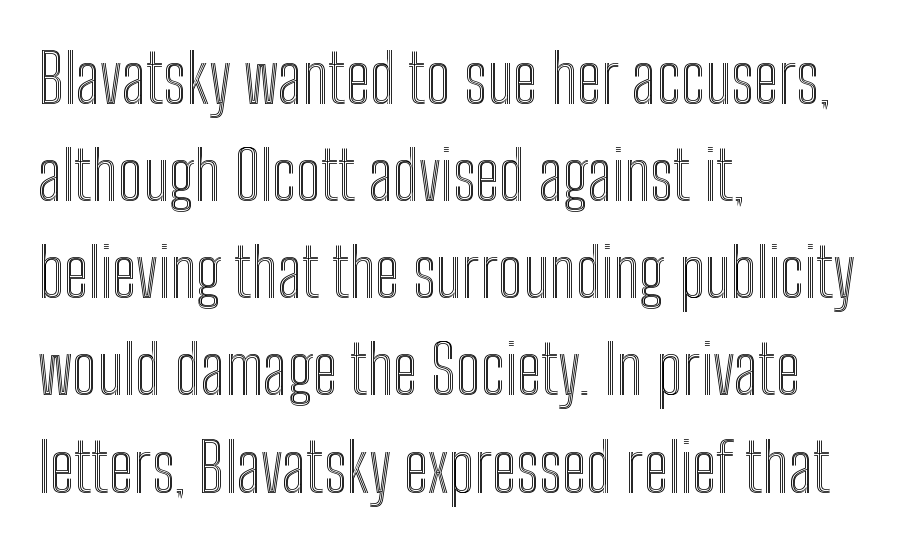
The image shows 67 px condensed type, upright; set left-aligned, normal line spacing (1.45x), normal letter spacing, not underlined; a medium x-height.
